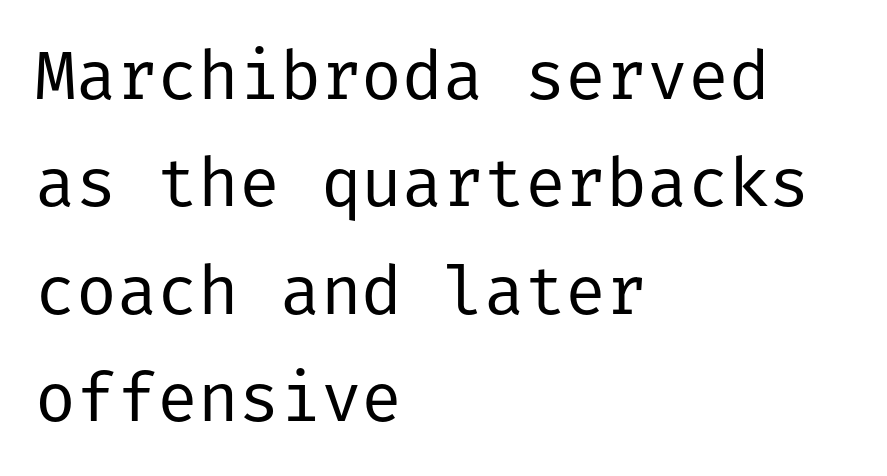
Q: Is the text bold? A: No.
Q: Is the text italic (slanted)? A: No, it is upright.
Q: Is the typeface a serif or a sans-serif typeface? A: Sans-serif.
Q: Is the text underlined? A: No.
Q: How is the paragraph aligned? A: Left-aligned.
Q: Is the spacing between letters normal or unusually wide? A: Normal.
Q: Is the spacing between lines tight, normal or loose? A: Normal.
Q: Width (condensed, normal, or wide)? A: Normal.
Q: Stroke contrast? A: Low.
Q: x-height? A: Medium.
